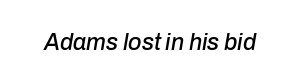
Decoration check: the copy has no underline. An italicized treatment has been applied to the whole sample. Each word holds together tightly as a unit, with standard inter-letter gaps.
